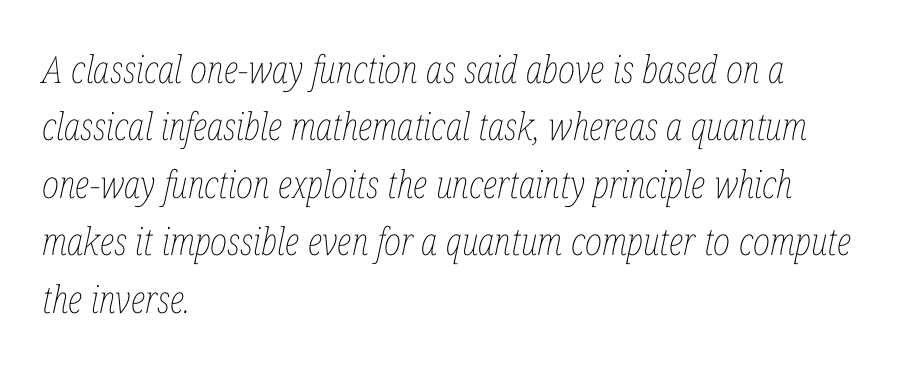
The face looks like a standard text weight, possibly lighter. Reading down the column, the eye jumps a familiar distance to each next line. The area under the type is left untouched. The passage shown is typed in a proportional face where columns would drift.
